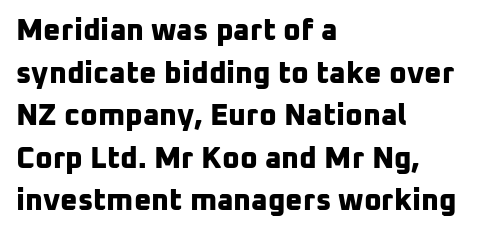
Teacher's note: observe the even left margin — that is flush-left alignment. Looks like regular typesetting: each glyph gets only the width it needs. Students, note that the glyphs here touch the page at normal intervals. Set as a true bold cut, around the 700 mark. Regarding leading, the lines here are spaced in the standard way.
